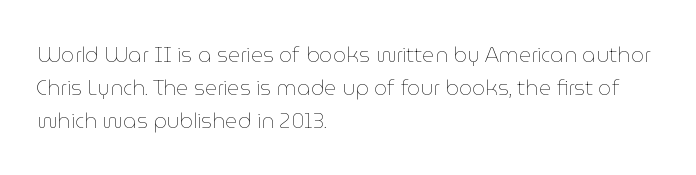
{"italic": "no", "bold": "no", "underline": "no", "align": "left", "line_spacing": "normal", "line_spacing_ratio": 1.57, "letter_spacing": "normal", "letter_spacing_em": 0.0, "glyph_px": 21}
